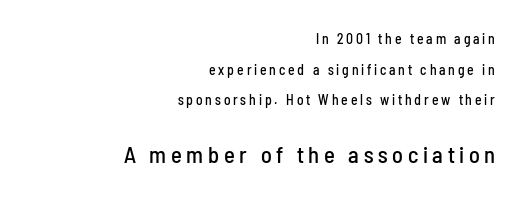
The image shows 23 px text type, upright; set right-aligned, loose line spacing (2.19x), unusually wide letter spacing (+0.2 em), not underlined; the second (bottom) block is 1.64x larger.
